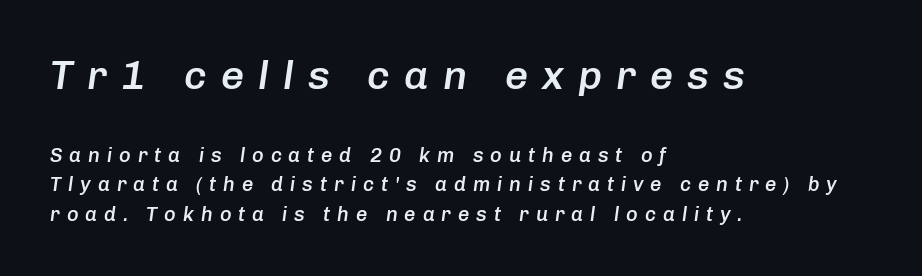
{"italic": "yes", "lean": "right", "slant_degrees": 8, "bold": "semi", "weight": "semibold", "width": "normal", "stroke_contrast": "low", "x_height": "medium", "monospaced": "no", "underline": "no", "align": "left", "line_spacing": "normal", "line_spacing_ratio": 1.47, "letter_spacing": "wide", "letter_spacing_em": 0.34, "larger_block": "first", "size_ratio": 2.05, "glyph_px": 41}
